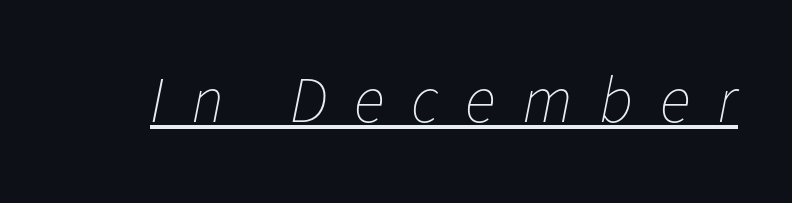
This reads as an unemphasized weight, regular at the heaviest. Does the lettering tilt? It does — this is italic. The rendering uses natural spacing where letterforms have individual widths. Characters follow at a spacing far wider than the type designer built in.
